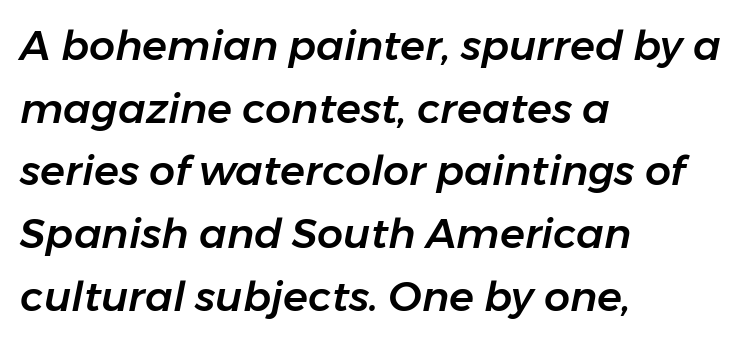
The image shows 41 px text type, italic (leaning right); set left-aligned, normal line spacing (1.53x), normal letter spacing, not underlined; low stroke contrast and a medium x-height.
